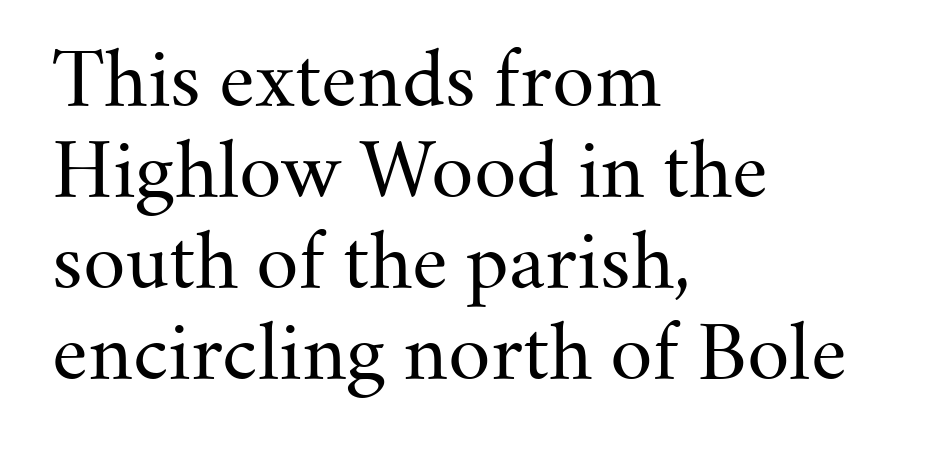
Q: Is the text bold? A: No.
Q: Is the text italic (slanted)? A: No, it is upright.
Q: Is the typeface a serif or a sans-serif typeface? A: Serif.
Q: Is the text underlined? A: No.
Q: How is the paragraph aligned? A: Left-aligned.
Q: Is the spacing between letters normal or unusually wide? A: Normal.
Q: Width (condensed, normal, or wide)? A: Normal.
Q: Stroke contrast? A: Medium.
Q: x-height? A: Small.
Q: Monospaced? A: No.
